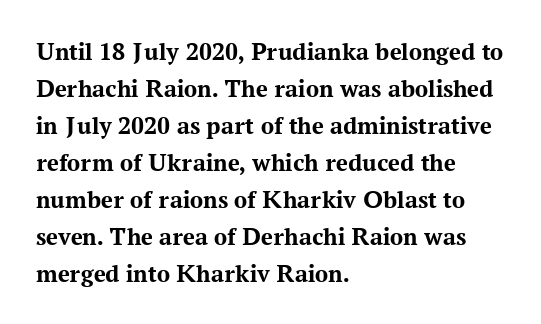
The image shows 26 px bold type, upright; set left-aligned, normal line spacing (1.42x), normal letter spacing, not underlined.
